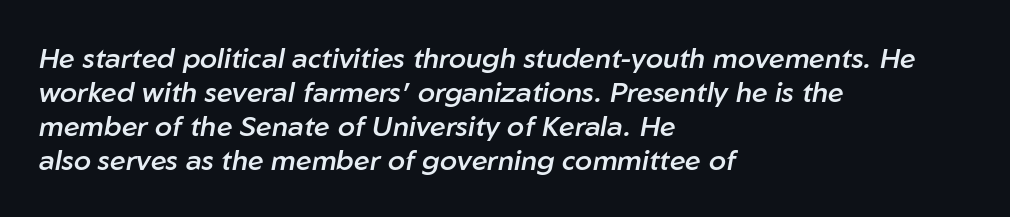
The image shows 28 px semibold type, italic (leaning right); set left-aligned, line spacing 1.22x, normal letter spacing, not underlined; low stroke contrast and a medium x-height.
